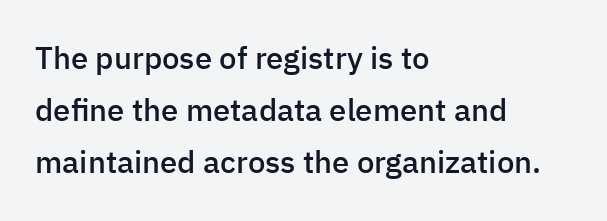
Q: Is the text bold? A: Semi-bold.
Q: Is the text italic (slanted)? A: No, it is upright.
Q: Is the typeface a serif or a sans-serif typeface? A: Sans-serif.
Q: Is the text underlined? A: No.
Q: How is the paragraph aligned? A: Left-aligned.
Q: Is the spacing between letters normal or unusually wide? A: Normal.
Q: Is the spacing between lines tight, normal or loose? A: Normal.
Q: Width (condensed, normal, or wide)? A: Normal.
Q: Stroke contrast? A: Low.
Q: x-height? A: Medium.
Q: Monospaced? A: No.
